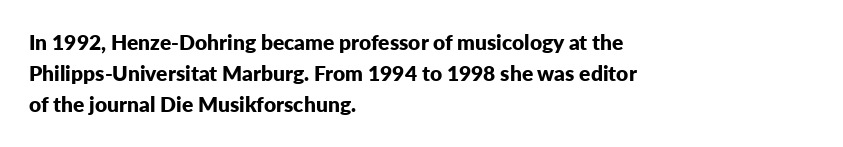
These lines keep a tight, regular rhythm from letter to letter. The typesetting leans heavy: a genuine bold. Line beginnings align vertically; line endings do not. If you drew a line through each stem, it would be perfectly vertical. Letters rest on an invisible, unmarked baseline.
